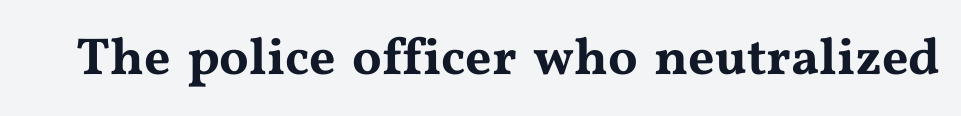
Q: Is the text italic (slanted)? A: No, it is upright.
Q: Is the typeface a serif or a sans-serif typeface? A: Serif.
Q: Is the text underlined? A: No.
Q: Is the spacing between letters normal or unusually wide? A: Normal.
Q: Width (condensed, normal, or wide)? A: Wide.
Q: Stroke contrast? A: Medium.
Q: x-height? A: Medium.
Q: Monospaced? A: No.
